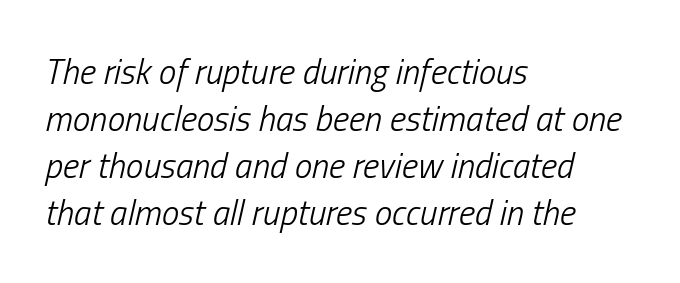
Q: Is the text bold? A: No.
Q: Is the text italic (slanted)? A: Yes, it leans right by about 13 degrees.
Q: Is the text underlined? A: No.
Q: How is the paragraph aligned? A: Left-aligned.
Q: Is the spacing between letters normal or unusually wide? A: Normal.
Q: Is the spacing between lines tight, normal or loose? A: Normal.
Q: Width (condensed, normal, or wide)? A: Condensed.
Q: Stroke contrast? A: Low.
Q: x-height? A: Medium.
Q: Monospaced? A: No.
